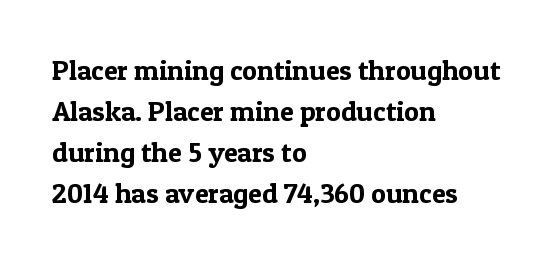
{"serif": "yes", "italic": "no", "width": "normal", "x_height": "medium", "monospaced": "no", "underline": "no", "align": "left", "line_spacing": "normal", "line_spacing_ratio": 1.46, "letter_spacing": "normal", "letter_spacing_em": 0.0, "glyph_px": 28}
